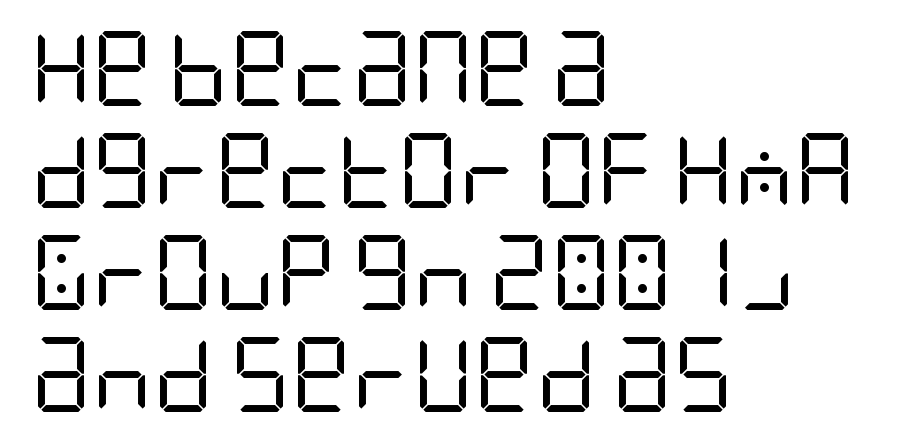
{"serif": "no", "italic": "no", "bold": "no", "weight": "regular", "width": "condensed", "stroke_contrast": "low", "x_height": "large", "underline": "no", "align": "left", "line_spacing": "normal", "line_spacing_ratio": 1.36, "letter_spacing": "normal", "letter_spacing_em": 0.0, "glyph_px": 75}
